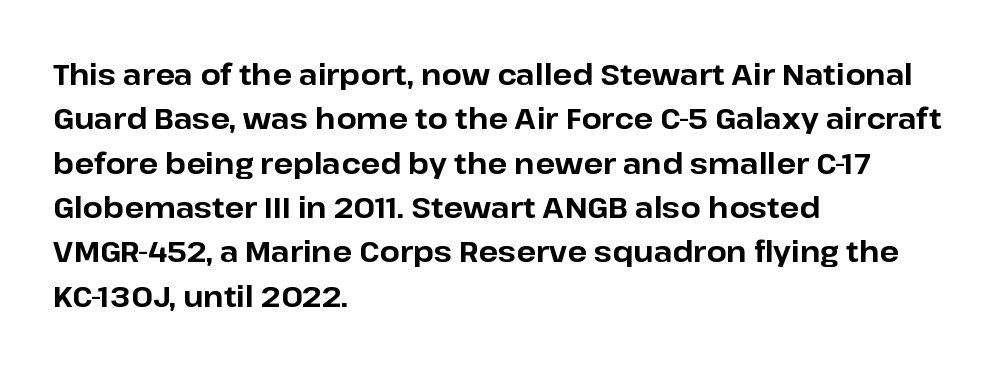
Q: Is the text bold? A: Yes.
Q: Is the text italic (slanted)? A: No, it is upright.
Q: Is the typeface a serif or a sans-serif typeface? A: Sans-serif.
Q: Is the text underlined? A: No.
Q: How is the paragraph aligned? A: Left-aligned.
Q: Is the spacing between letters normal or unusually wide? A: Normal.
Q: Is the spacing between lines tight, normal or loose? A: Normal.
Q: Width (condensed, normal, or wide)? A: Normal.
Q: Stroke contrast? A: Low.
Q: x-height? A: Medium.
Q: Monospaced? A: No.
